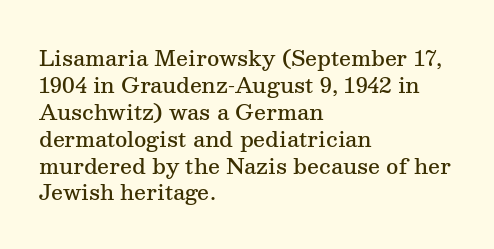
The image shows 21 px text type, upright; set left-aligned, normal line spacing (1.28x), normal letter spacing, not underlined.
